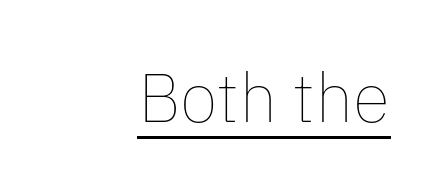
Q: Is the text bold? A: No.
Q: Is the text italic (slanted)? A: No, it is upright.
Q: Is the text underlined? A: Yes.
Q: How is the paragraph aligned? A: Right-aligned.
Q: Is the spacing between letters normal or unusually wide? A: Normal.
Q: Width (condensed, normal, or wide)? A: Normal.
Q: Stroke contrast? A: Low.
Q: x-height? A: Medium.
Q: Monospaced? A: No.
